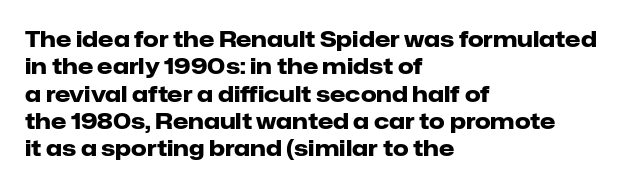
The image shows 22 px bold type, upright; set left-aligned, line spacing 1.24x, normal letter spacing, not underlined.
